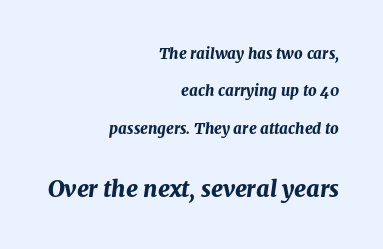
{"italic": "yes", "lean": "right", "slant_degrees": 8, "bold": "yes", "underline": "no", "align": "right", "line_spacing": "loose", "line_spacing_ratio": 2.49, "letter_spacing": "normal", "letter_spacing_em": 0.0, "larger_block": "second", "size_ratio": 1.53, "glyph_px": 23}
